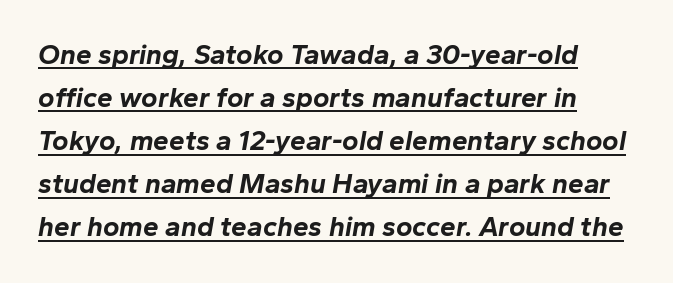
Q: Is the text bold? A: Yes.
Q: Is the text italic (slanted)? A: Yes, it leans right by about 10 degrees.
Q: Is the text underlined? A: Yes.
Q: Is the spacing between letters normal or unusually wide? A: Normal.
Q: Is the spacing between lines tight, normal or loose? A: Normal.
Q: Width (condensed, normal, or wide)? A: Normal.
Q: Stroke contrast? A: Low.
Q: x-height? A: Medium.
Q: Monospaced? A: No.
